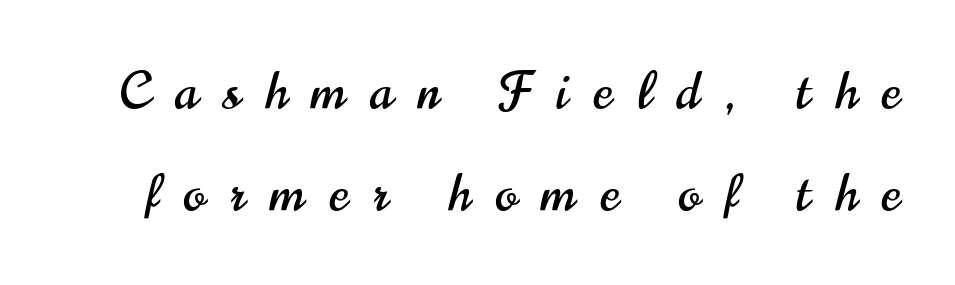
{"serif": "no", "width": "condensed", "stroke_contrast": "high", "x_height": "small", "monospaced": "no", "underline": "no", "line_spacing": "loose", "line_spacing_ratio": 2.0, "letter_spacing": "wide", "letter_spacing_em": 0.49, "glyph_px": 51}
